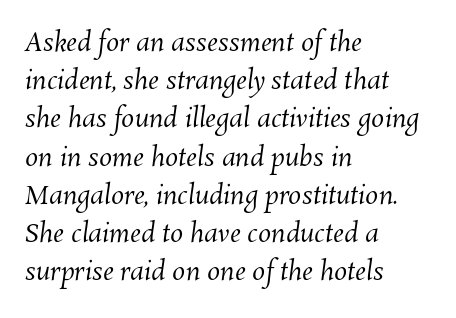
{"bold": "no", "underline": "no", "align": "left", "line_spacing": "normal", "line_spacing_ratio": 1.47, "letter_spacing": "normal", "letter_spacing_em": 0.0, "glyph_px": 26}
